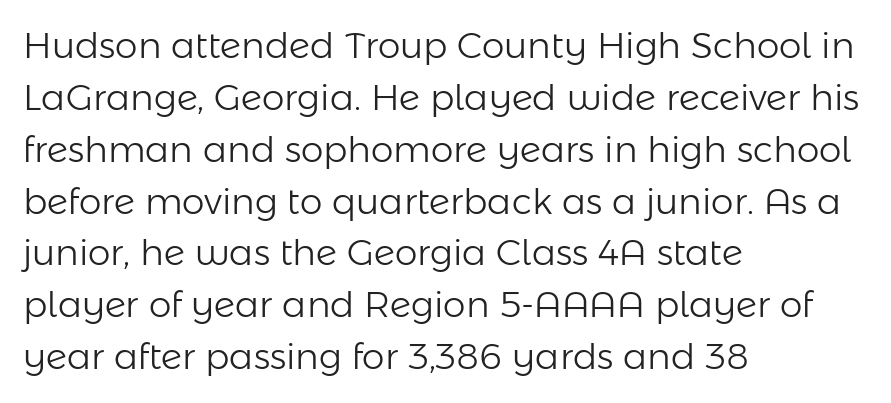
Q: Is the text bold? A: No.
Q: Is the text italic (slanted)? A: No, it is upright.
Q: Is the typeface a serif or a sans-serif typeface? A: Sans-serif.
Q: Is the text underlined? A: No.
Q: How is the paragraph aligned? A: Left-aligned.
Q: Is the spacing between letters normal or unusually wide? A: Normal.
Q: Is the spacing between lines tight, normal or loose? A: Normal.
Q: Width (condensed, normal, or wide)? A: Normal.
Q: Stroke contrast? A: Low.
Q: x-height? A: Medium.
Q: Monospaced? A: No.
